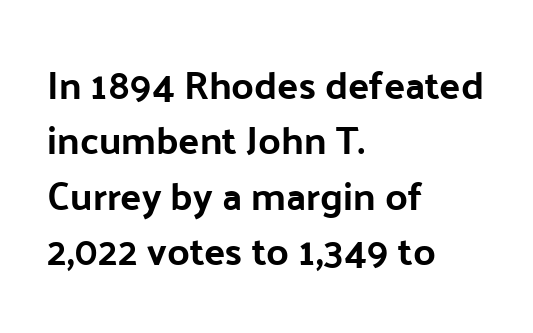
The image shows 39 px sans-serif type, upright; set left-aligned, normal line spacing (1.42x), normal letter spacing, not underlined; low stroke contrast and a medium x-height.
